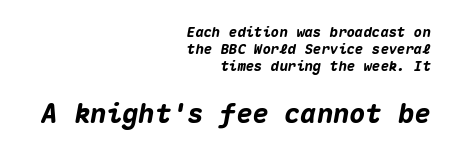
The image shows 27 px bold type, italic (leaning right); set right-aligned, line spacing 1.22x, normal letter spacing, not underlined; the second (bottom) block is 1.93x larger.
